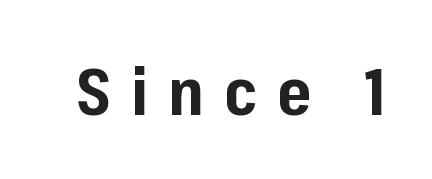
Q: Is the text bold? A: Yes.
Q: Is the text italic (slanted)? A: No, it is upright.
Q: Is the typeface a serif or a sans-serif typeface? A: Sans-serif.
Q: Is the text underlined? A: No.
Q: Is the spacing between letters normal or unusually wide? A: Unusually wide.
Q: Width (condensed, normal, or wide)? A: Normal.
Q: Stroke contrast? A: Low.
Q: x-height? A: Medium.
Q: Monospaced? A: No.
